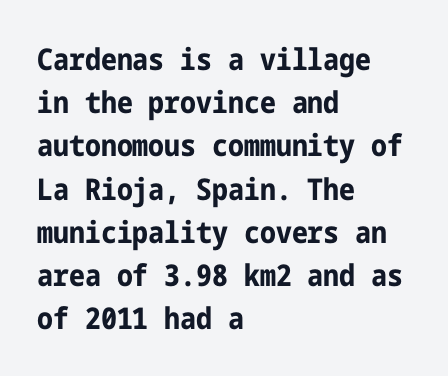
Q: Is the text bold? A: Yes.
Q: Is the text italic (slanted)? A: No, it is upright.
Q: Is the typeface a serif or a sans-serif typeface? A: Sans-serif.
Q: Is the text underlined? A: No.
Q: How is the paragraph aligned? A: Left-aligned.
Q: Is the spacing between letters normal or unusually wide? A: Normal.
Q: Is the spacing between lines tight, normal or loose? A: Normal.
Q: Width (condensed, normal, or wide)? A: Condensed.
Q: Stroke contrast? A: Low.
Q: x-height? A: Medium.
